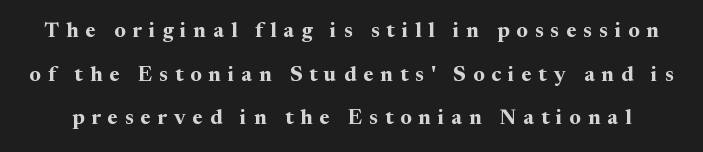
Q: Is the text bold? A: Yes.
Q: Is the text italic (slanted)? A: No, it is upright.
Q: Is the text underlined? A: No.
Q: Is the spacing between letters normal or unusually wide? A: Unusually wide.
Q: Is the spacing between lines tight, normal or loose? A: Loose.
